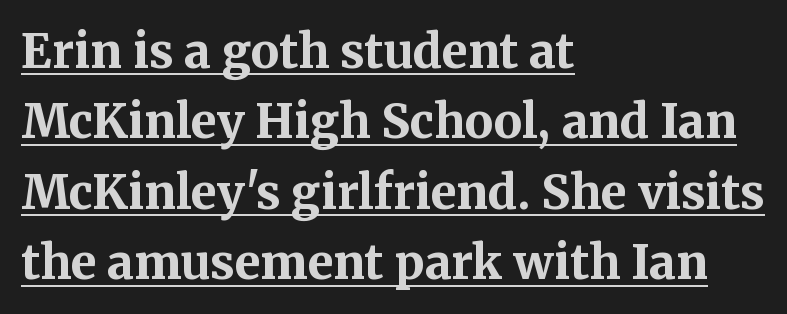
Q: Is the text bold? A: Yes.
Q: Is the text italic (slanted)? A: No, it is upright.
Q: Is the typeface a serif or a sans-serif typeface? A: Serif.
Q: Is the text underlined? A: Yes.
Q: How is the paragraph aligned? A: Left-aligned.
Q: Is the spacing between letters normal or unusually wide? A: Normal.
Q: Is the spacing between lines tight, normal or loose? A: Normal.
Q: Width (condensed, normal, or wide)? A: Normal.
Q: Stroke contrast? A: Medium.
Q: x-height? A: Medium.
Q: Monospaced? A: No.
